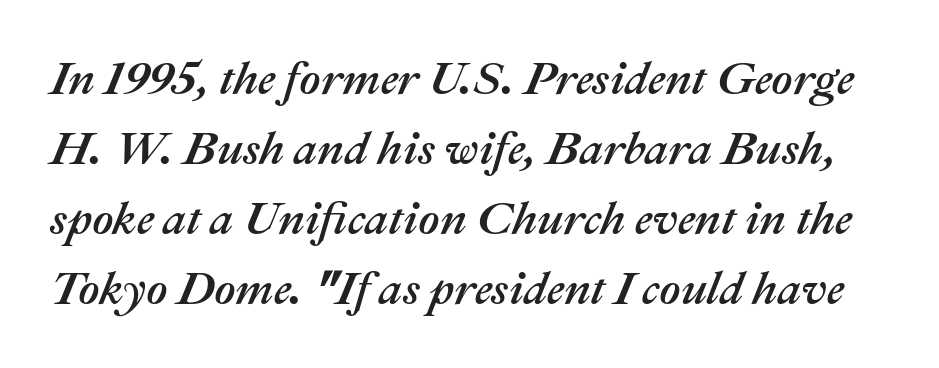
The image shows 46 px text type, italic (leaning right); set normal line spacing (1.52x), normal letter spacing, not underlined; medium stroke contrast and a medium x-height.
